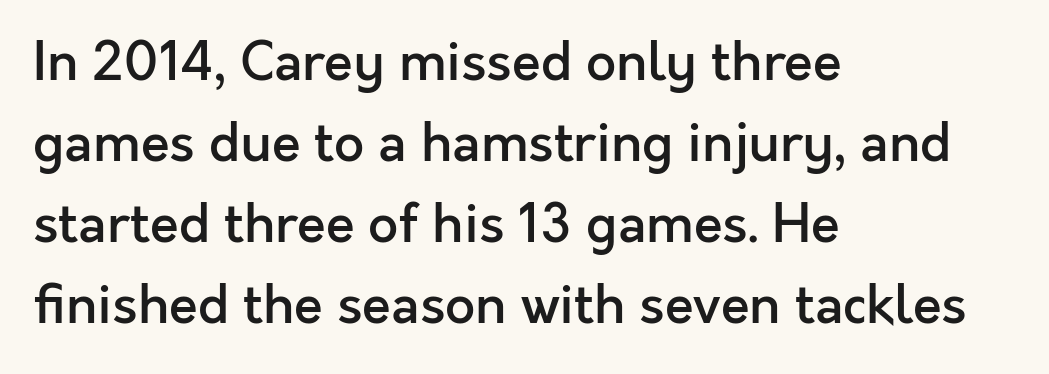
Q: Is the text bold? A: Semi-bold.
Q: Is the text italic (slanted)? A: No, it is upright.
Q: Is the typeface a serif or a sans-serif typeface? A: Sans-serif.
Q: Is the text underlined? A: No.
Q: How is the paragraph aligned? A: Left-aligned.
Q: Is the spacing between letters normal or unusually wide? A: Normal.
Q: Is the spacing between lines tight, normal or loose? A: Normal.
Q: Width (condensed, normal, or wide)? A: Normal.
Q: x-height? A: Medium.
Q: Monospaced? A: No.
